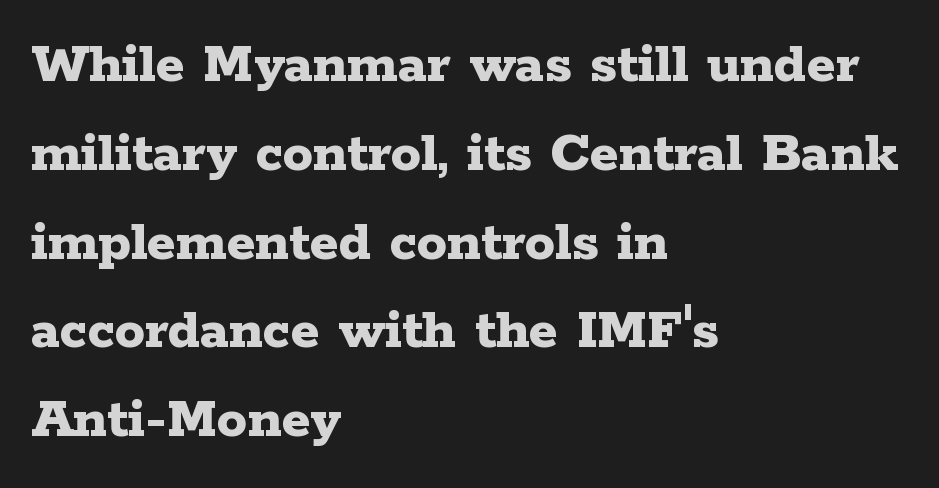
The image shows 60 px bold, wide serif type, upright; set left-aligned, normal line spacing (1.48x), normal letter spacing, not underlined; low stroke contrast and a medium x-height.
